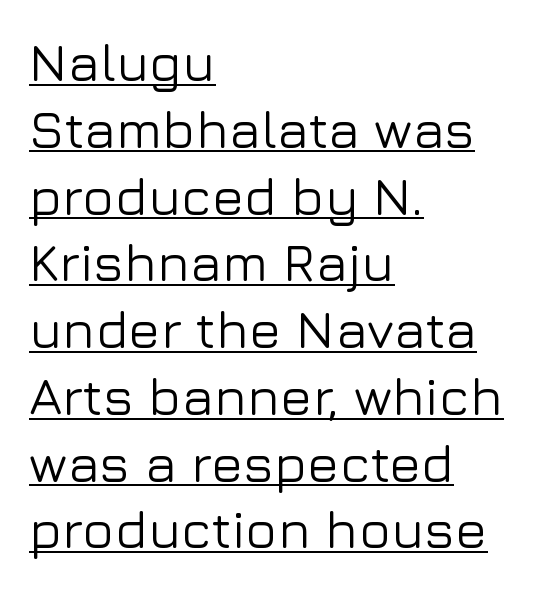
{"serif": "no", "italic": "no", "width": "normal", "stroke_contrast": "low", "x_height": "medium", "monospaced": "no", "underline": "yes", "align": "left", "line_spacing": "normal", "line_spacing_ratio": 1.26, "letter_spacing": "normal", "letter_spacing_em": 0.0, "glyph_px": 53}
